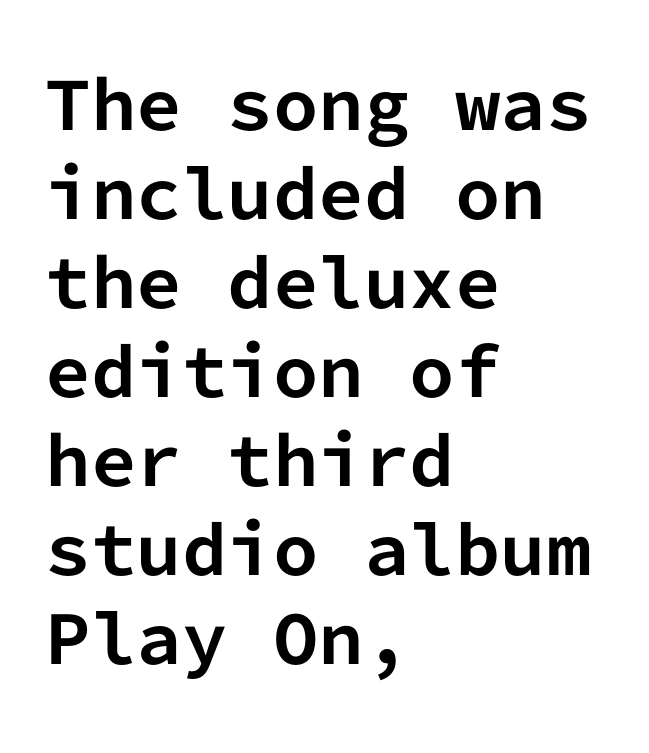
Q: Is the text bold? A: Yes.
Q: Is the text italic (slanted)? A: No, it is upright.
Q: Is the typeface a serif or a sans-serif typeface? A: Sans-serif.
Q: Is the text underlined? A: No.
Q: How is the paragraph aligned? A: Left-aligned.
Q: Is the spacing between letters normal or unusually wide? A: Normal.
Q: Is the spacing between lines tight, normal or loose? A: Normal.
Q: Width (condensed, normal, or wide)? A: Normal.
Q: Stroke contrast? A: Low.
Q: x-height? A: Medium.
Q: Monospaced? A: Yes.
